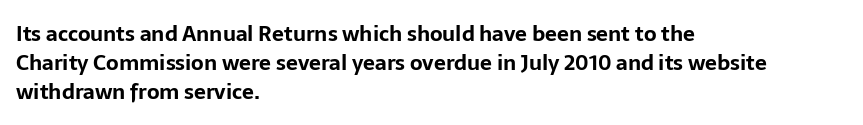
Q: Is the text bold? A: Yes.
Q: Is the text italic (slanted)? A: No, it is upright.
Q: Is the text underlined? A: No.
Q: How is the paragraph aligned? A: Left-aligned.
Q: Is the spacing between letters normal or unusually wide? A: Normal.
Q: Is the spacing between lines tight, normal or loose? A: Normal.
